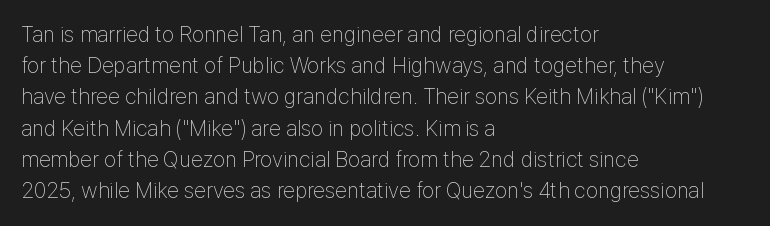
The image shows 22 px text type, upright; set left-aligned, normal line spacing (1.42x), normal letter spacing, not underlined.
